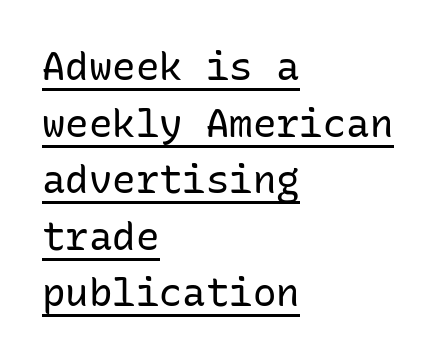
The image shows 39 px regular-weight sans-serif type, upright, monospaced; set left-aligned, normal line spacing (1.45x), normal letter spacing, underlined; low stroke contrast and a medium x-height.
